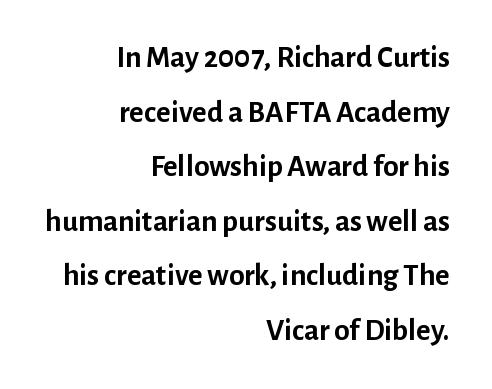
{"serif": "no", "italic": "no", "bold": "yes", "weight": "semibold", "width": "normal", "stroke_contrast": "low", "x_height": "medium", "monospaced": "no", "underline": "no", "align": "right", "line_spacing_ratio": 1.76, "letter_spacing": "normal", "letter_spacing_em": 0.0, "glyph_px": 31}
